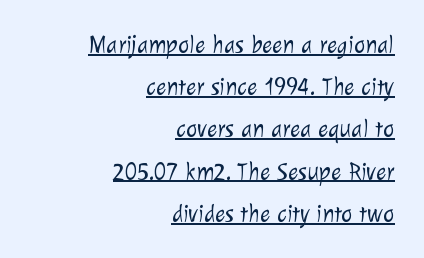
The type is set solid horizontally, with unmodified tracking. A student would call this right alignment; a typographer would say flush right, rag left. Weight: not bold — regular or lighter. Caption: lettering with a line underneath.
